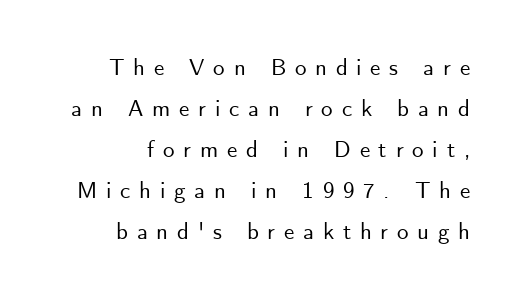
The letters are spread apart with noticeably loose tracking. Decoration check: the copy has no underline. The typography opts for an upright posture over an oblique one.
